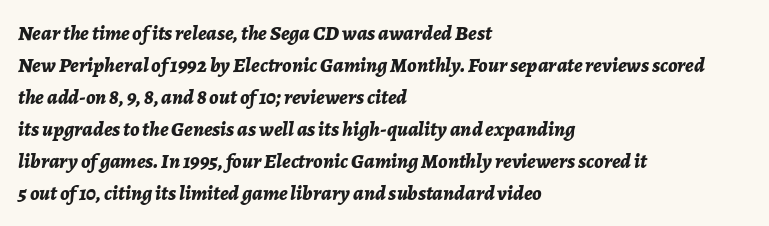
Q: Is the text bold? A: Yes.
Q: Is the text italic (slanted)? A: Yes, it leans right by about 7 degrees.
Q: Is the text underlined? A: No.
Q: How is the paragraph aligned? A: Left-aligned.
Q: Is the spacing between letters normal or unusually wide? A: Normal.
Q: Is the spacing between lines tight, normal or loose? A: Normal.
